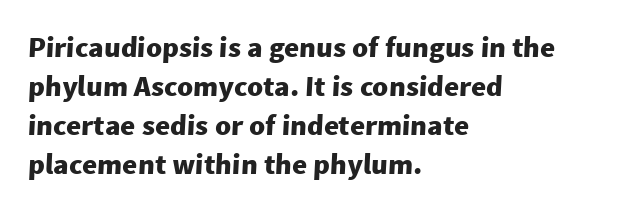
The area under the type is left untouched. Character widths vary here, with narrow letters taking less room than wide ones. Teacher's note: observe the even left margin — that is flush-left alignment. Heft: maximum for text — a bold.
